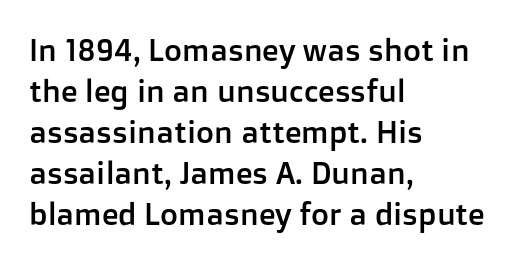
{"serif": "no", "italic": "no", "width": "normal", "stroke_contrast": "low", "x_height": "medium", "monospaced": "no", "underline": "no", "align": "left", "line_spacing": "normal", "line_spacing_ratio": 1.32, "letter_spacing": "normal", "letter_spacing_em": 0.0, "glyph_px": 31}
